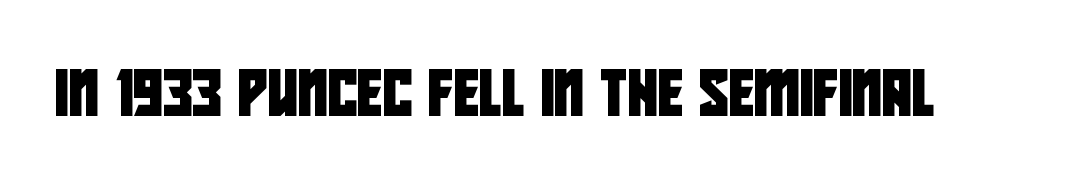
Decoration check: the copy has no underline. How are the letters spaced? Ordinarily, with no added tracking. This is sans-serif lettering, the kind often seen on screens and signage. Note the varied advance widths — an 'i' is clearly narrower than an 'm'.
